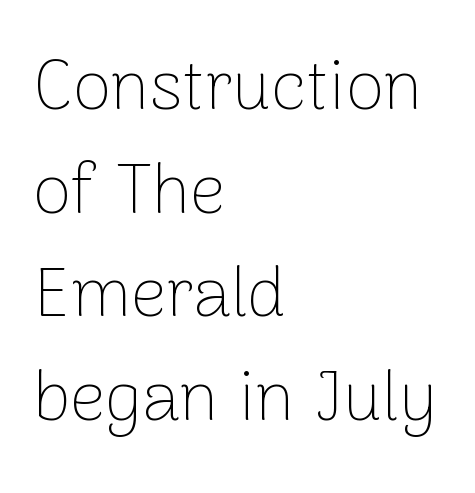
Q: Is the text bold? A: No.
Q: Is the text italic (slanted)? A: No, it is upright.
Q: Is the typeface a serif or a sans-serif typeface? A: Sans-serif.
Q: Is the text underlined? A: No.
Q: How is the paragraph aligned? A: Left-aligned.
Q: Is the spacing between letters normal or unusually wide? A: Normal.
Q: Is the spacing between lines tight, normal or loose? A: Normal.
Q: Width (condensed, normal, or wide)? A: Normal.
Q: Stroke contrast? A: Low.
Q: x-height? A: Medium.
Q: Monospaced? A: No.
